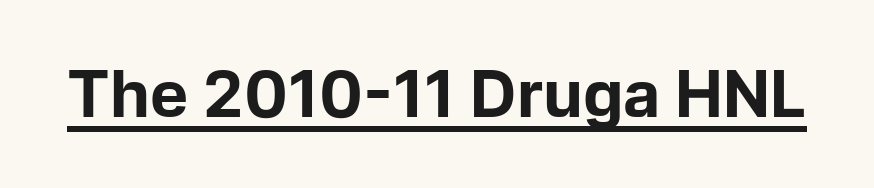
Look at the tracking — it's just the regular setting, nothing added. Underlining? Definitely there. Observe the absence of serifs on each vertical stroke in this sample. Vertical strokes here are truly vertical.
